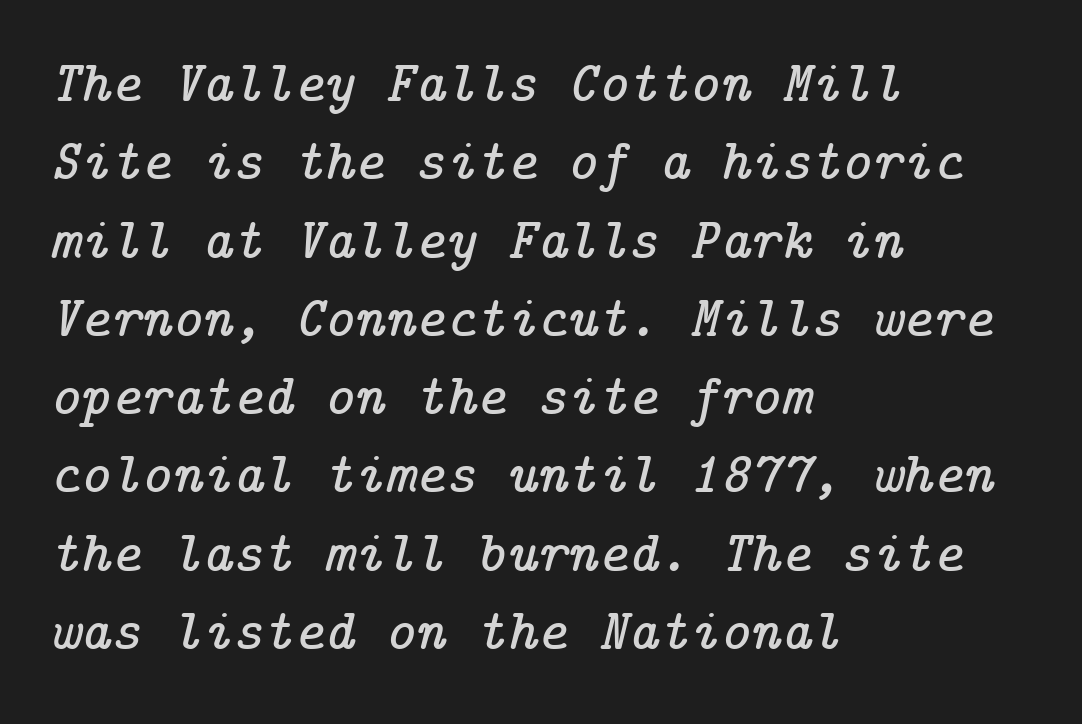
The image shows 58 px serif type, italic (leaning right); set left-aligned, normal line spacing (1.35x), normal letter spacing, not underlined; low stroke contrast and a medium x-height.
